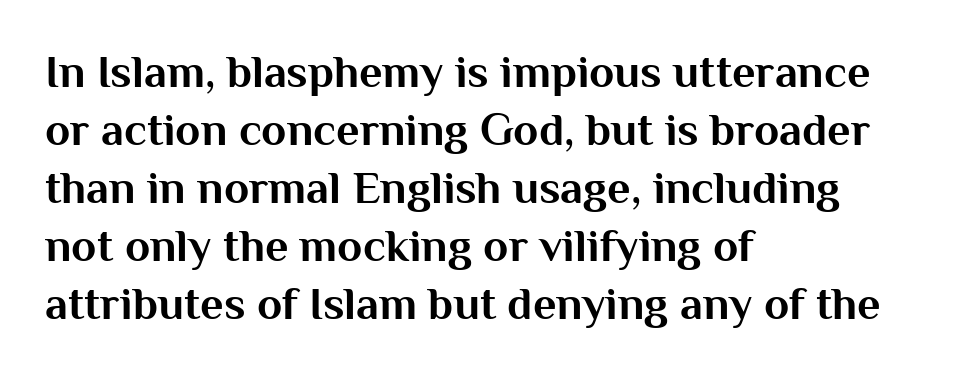
{"serif": "no", "italic": "no", "bold": "yes", "weight": "bold", "width": "normal", "stroke_contrast": "medium", "x_height": "medium", "monospaced": "no", "underline": "no", "align": "left", "line_spacing": "normal", "line_spacing_ratio": 1.26, "letter_spacing": "normal", "letter_spacing_em": 0.0, "glyph_px": 46}
